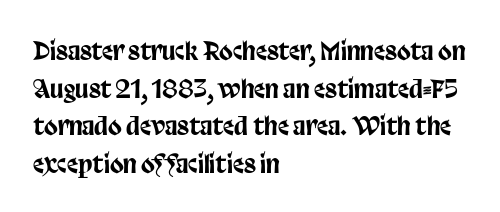
Descender tails drop into unmarked territory. If you drew a ruler down the left edge, every line would touch it. Nope, not italic — everything's standing straight. Successive baselines arrive at the customary interval. Tracking value appears to be zero — textbook default spacing.
